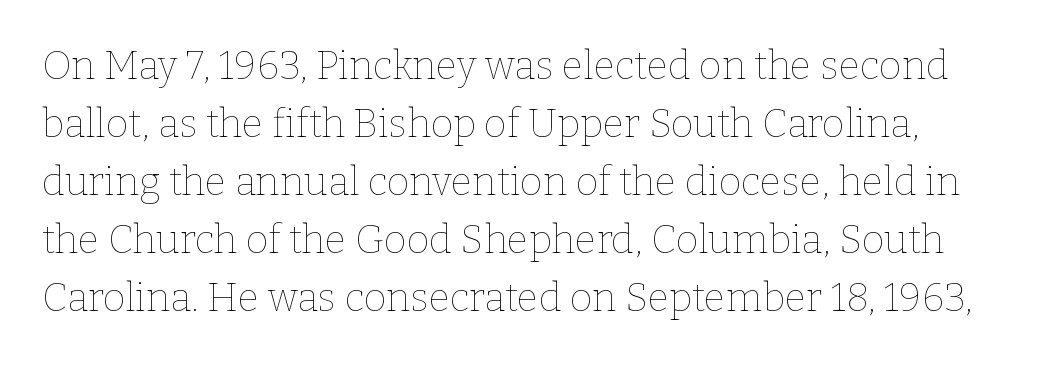
Q: Is the text bold? A: No.
Q: Is the text italic (slanted)? A: No, it is upright.
Q: Is the text underlined? A: No.
Q: Is the spacing between letters normal or unusually wide? A: Normal.
Q: Is the spacing between lines tight, normal or loose? A: Normal.
Q: Width (condensed, normal, or wide)? A: Normal.
Q: Stroke contrast? A: Low.
Q: x-height? A: Medium.
Q: Monospaced? A: No.
